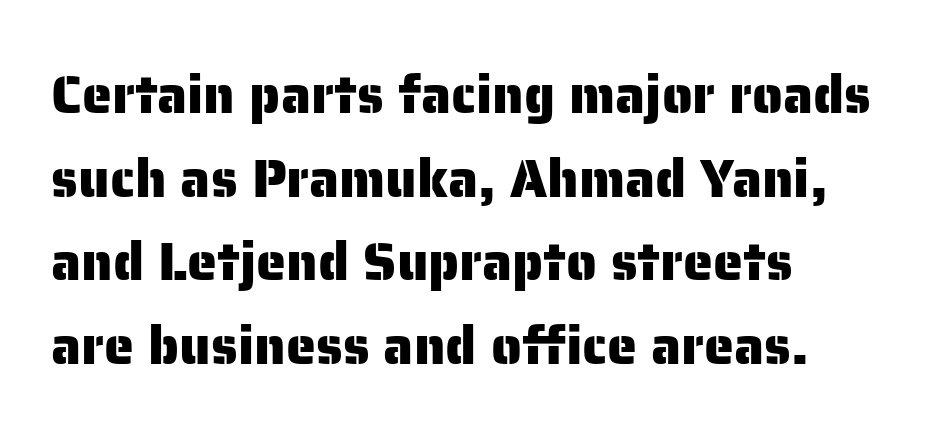
Q: Is the text italic (slanted)? A: No, it is upright.
Q: Is the typeface a serif or a sans-serif typeface? A: Sans-serif.
Q: Is the text underlined? A: No.
Q: How is the paragraph aligned? A: Left-aligned.
Q: Is the spacing between letters normal or unusually wide? A: Normal.
Q: Is the spacing between lines tight, normal or loose? A: Normal.
Q: Width (condensed, normal, or wide)? A: Normal.
Q: Stroke contrast? A: Low.
Q: x-height? A: Medium.
Q: Monospaced? A: No.
